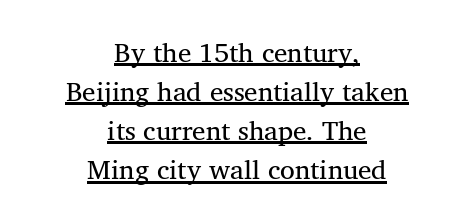
{"italic": "no", "bold": "no", "underline": "yes", "align": "center", "line_spacing": "normal", "line_spacing_ratio": 1.45, "letter_spacing": "normal", "letter_spacing_em": 0.0, "glyph_px": 27}
